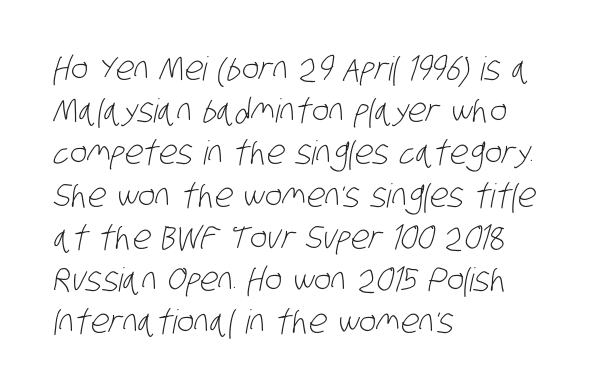
Q: Is the text bold? A: No.
Q: Is the typeface a serif or a sans-serif typeface? A: Sans-serif.
Q: Is the text underlined? A: No.
Q: How is the paragraph aligned? A: Left-aligned.
Q: Is the spacing between letters normal or unusually wide? A: Normal.
Q: Is the spacing between lines tight, normal or loose? A: Normal.
Q: Width (condensed, normal, or wide)? A: Condensed.
Q: Stroke contrast? A: Low.
Q: x-height? A: Large.
Q: Monospaced? A: No.
